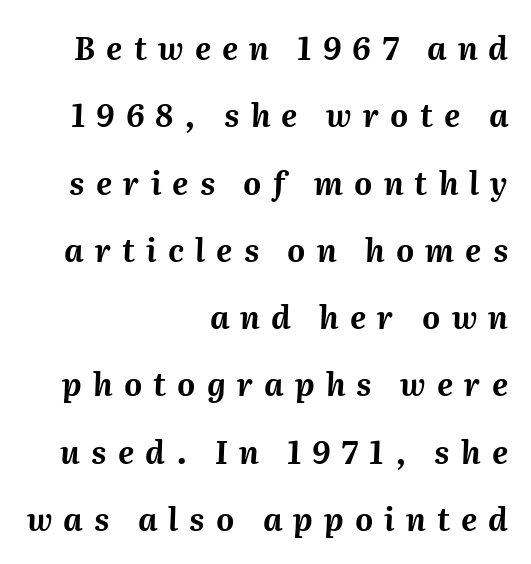
The image shows 31 px bold type, italic (leaning right); set right-aligned, loose line spacing (2.17x), unusually wide letter spacing (+0.36 em), not underlined; medium stroke contrast and a medium x-height.
